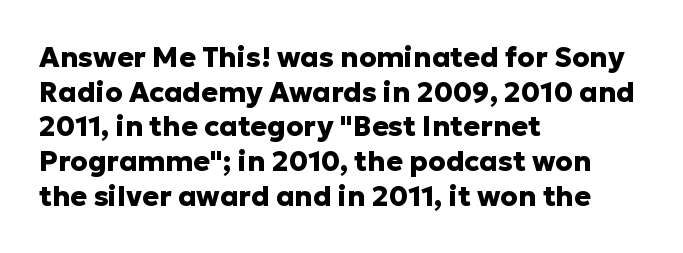
{"serif": "no", "italic": "no", "bold": "yes", "weight": "heavy", "width": "normal", "stroke_contrast": "low", "x_height": "medium", "monospaced": "no", "underline": "no", "align": "left", "line_spacing_ratio": 1.24, "letter_spacing": "normal", "letter_spacing_em": 0.0, "glyph_px": 28}
